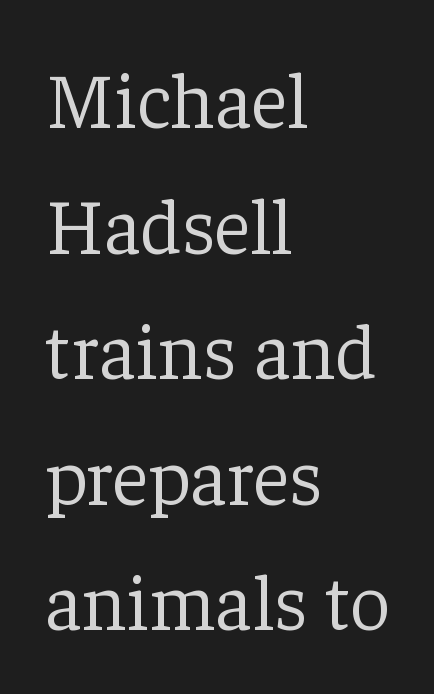
Q: Is the text bold? A: No.
Q: Is the text italic (slanted)? A: No, it is upright.
Q: Is the typeface a serif or a sans-serif typeface? A: Serif.
Q: Is the text underlined? A: No.
Q: How is the paragraph aligned? A: Left-aligned.
Q: Is the spacing between letters normal or unusually wide? A: Normal.
Q: Is the spacing between lines tight, normal or loose? A: Normal.
Q: Width (condensed, normal, or wide)? A: Normal.
Q: Stroke contrast? A: Low.
Q: x-height? A: Medium.
Q: Monospaced? A: No.
